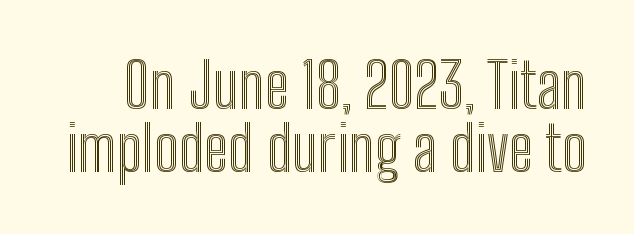
{"italic": "no", "width": "condensed", "x_height": "medium", "monospaced": "no", "underline": "no", "line_spacing": "tight", "line_spacing_ratio": 1.02, "letter_spacing": "normal", "letter_spacing_em": 0.0, "glyph_px": 62}
